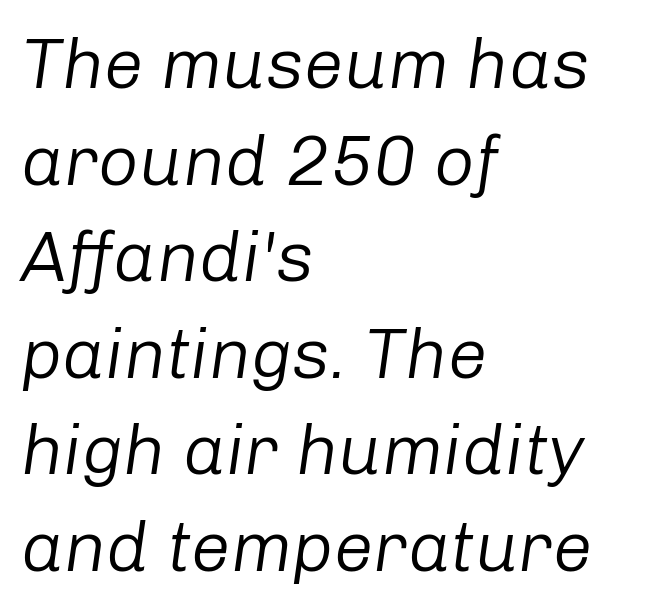
Q: Is the text bold? A: No.
Q: Is the text italic (slanted)? A: Yes, it leans right by about 8 degrees.
Q: Is the text underlined? A: No.
Q: How is the paragraph aligned? A: Left-aligned.
Q: Is the spacing between letters normal or unusually wide? A: Normal.
Q: Is the spacing between lines tight, normal or loose? A: Normal.
Q: Width (condensed, normal, or wide)? A: Normal.
Q: Stroke contrast? A: Low.
Q: x-height? A: Medium.
Q: Monospaced? A: No.
